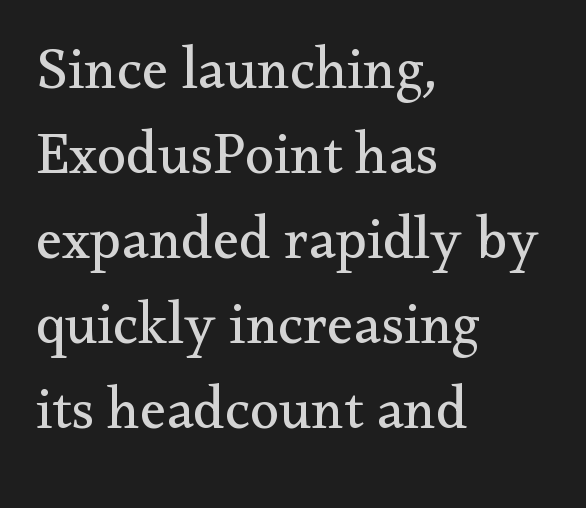
No chunkiness to these letters — they're not bold. The font's upright variant was chosen for this text. A typesetter would call this proportional, since set widths differ per character. Regarding leading, the lines here are spaced in the standard way.
